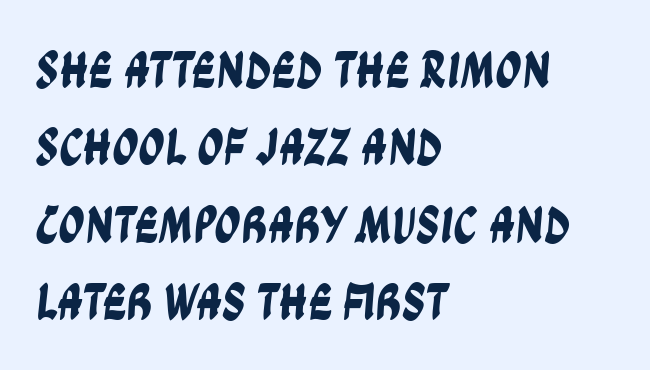
Q: Is the typeface a serif or a sans-serif typeface? A: Sans-serif.
Q: Is the text underlined? A: No.
Q: How is the paragraph aligned? A: Left-aligned.
Q: Is the spacing between letters normal or unusually wide? A: Normal.
Q: Is the spacing between lines tight, normal or loose? A: Normal.
Q: Width (condensed, normal, or wide)? A: Condensed.
Q: Stroke contrast? A: Low.
Q: x-height? A: Large.
Q: Monospaced? A: No.
